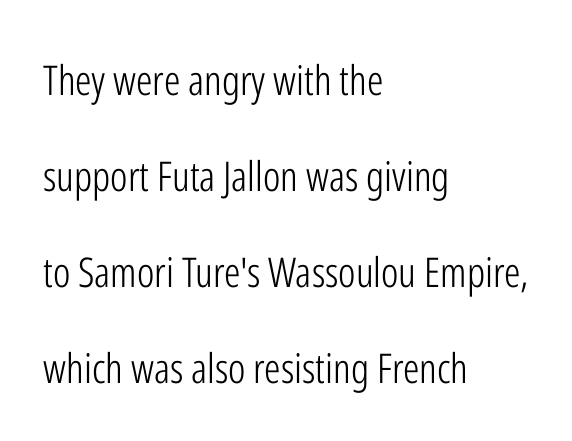
The image shows 41 px light, condensed sans-serif type, upright; set left-aligned, loose line spacing (2.34x), normal letter spacing, not underlined; low stroke contrast and a medium x-height.
